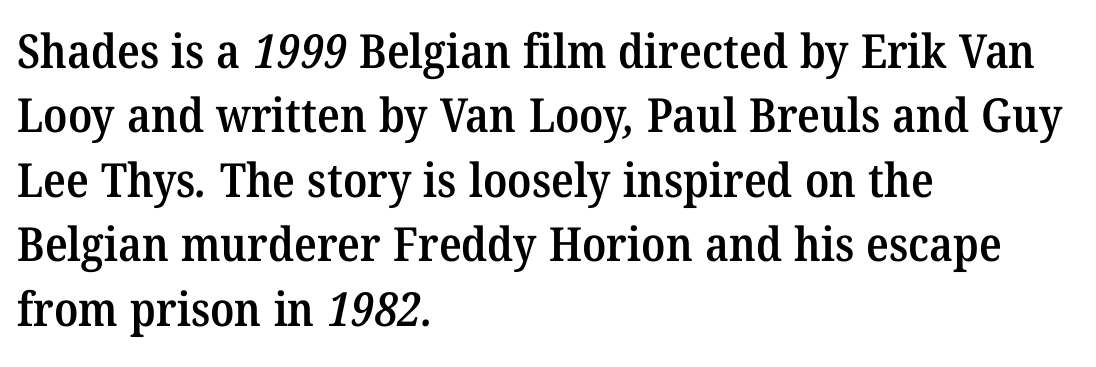
Left-aligned paragraph, ragged on the right. The passage shown is not underscored anywhere. Think of a printed novel: that variable character pitch is what you see here. The gaps between neighbouring characters are ordinary and unremarkable. Classification — serif. This is moderately heavy type, rendered in semibold.
